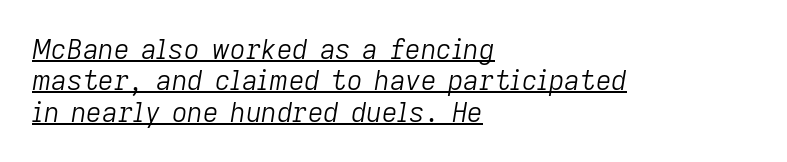
The image shows 27 px text type, italic (leaning right); set left-aligned, line spacing 1.16x, normal letter spacing, underlined.
